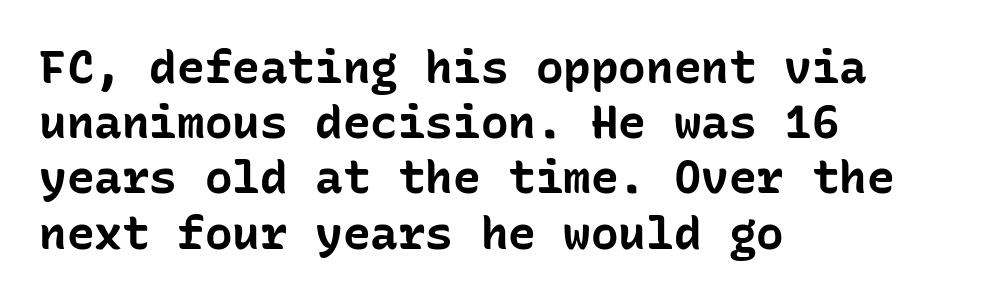
Are there feet on the stems? There aren't — it's a sans. These lines are set flush left with a ragged right edge. A bare baseline throughout the passage. Each word holds together tightly as a unit, with standard inter-letter gaps.
